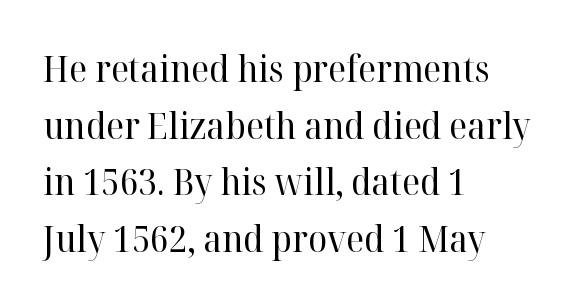
{"serif": "yes", "italic": "no", "bold": "no", "weight": "regular", "width": "normal", "stroke_contrast": "high", "x_height": "medium", "monospaced": "no", "underline": "no", "align": "left", "line_spacing": "normal", "line_spacing_ratio": 1.57, "letter_spacing": "normal", "letter_spacing_em": 0.0, "glyph_px": 36}
